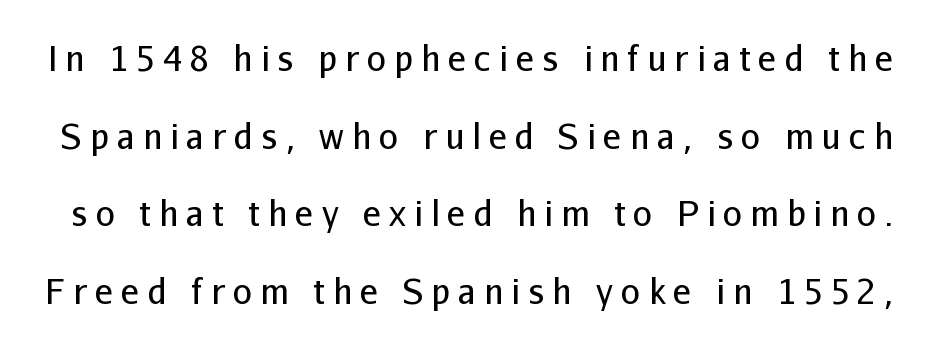
Q: Is the text bold? A: No.
Q: Is the text italic (slanted)? A: No, it is upright.
Q: Is the typeface a serif or a sans-serif typeface? A: Sans-serif.
Q: Is the text underlined? A: No.
Q: Is the spacing between letters normal or unusually wide? A: Unusually wide.
Q: Is the spacing between lines tight, normal or loose? A: Loose.
Q: Width (condensed, normal, or wide)? A: Normal.
Q: Stroke contrast? A: Low.
Q: x-height? A: Medium.
Q: Monospaced? A: No.
